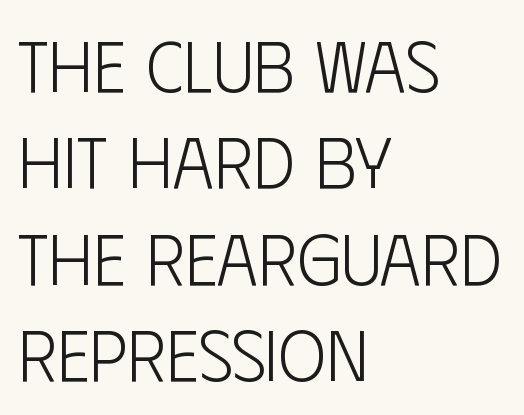
Descender tails drop into unmarked territory. Reading down the column, the eye jumps a familiar distance to each next line. Designer's note — italics off, roman on. A classic flush-left, rag-right setting is used for this passage.
